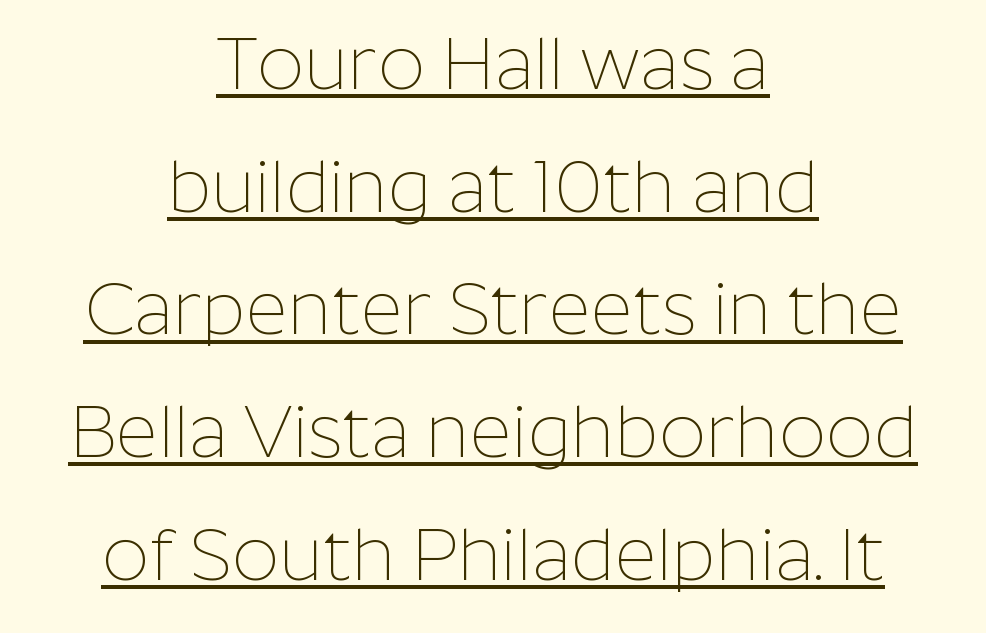
{"serif": "no", "italic": "no", "bold": "no", "weight": "thin", "width": "normal", "stroke_contrast": "low", "x_height": "medium", "monospaced": "no", "underline": "yes", "align": "center", "line_spacing": "normal", "line_spacing_ratio": 1.68, "letter_spacing": "normal", "letter_spacing_em": 0.0, "glyph_px": 73}
